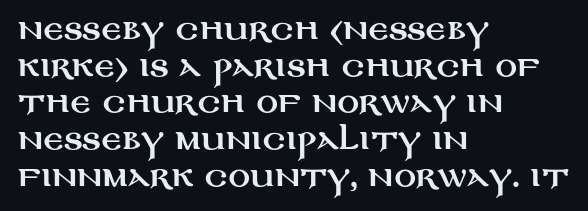
{"italic": "no", "underline": "no", "align": "left", "line_spacing": "normal", "line_spacing_ratio": 1.36, "letter_spacing": "normal", "letter_spacing_em": 0.0, "glyph_px": 27}
